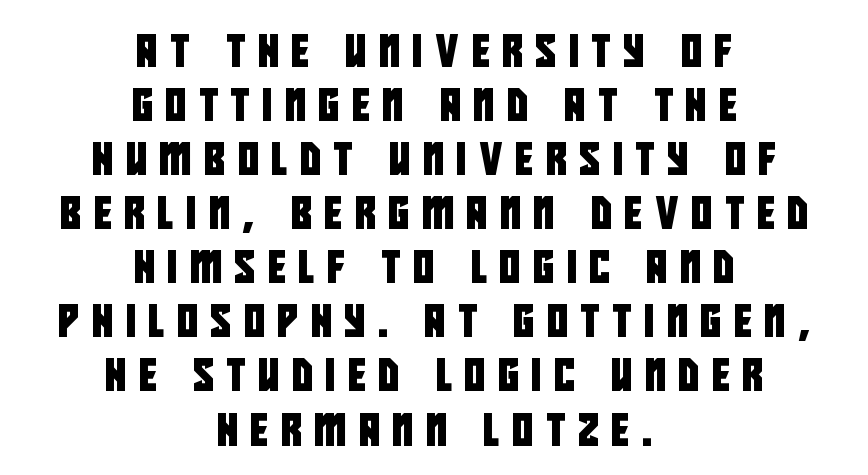
Q: Is the typeface a serif or a sans-serif typeface? A: Sans-serif.
Q: Is the text underlined? A: No.
Q: How is the paragraph aligned? A: Centered.
Q: Is the spacing between letters normal or unusually wide? A: Unusually wide.
Q: Is the spacing between lines tight, normal or loose? A: Normal.
Q: Width (condensed, normal, or wide)? A: Condensed.
Q: Stroke contrast? A: Low.
Q: x-height? A: Large.
Q: Monospaced? A: No.
